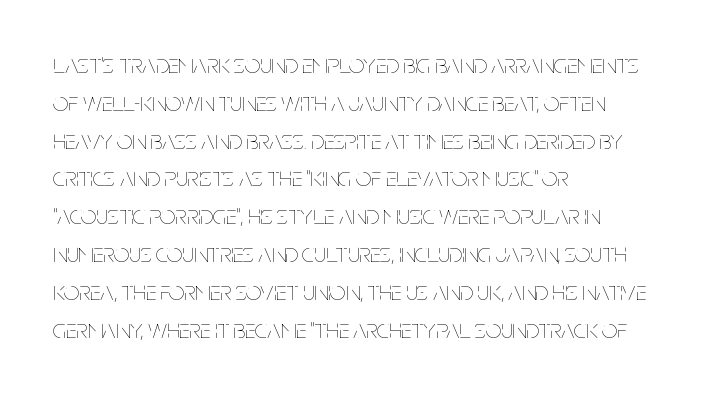
Q: Is the text bold? A: No.
Q: Is the text italic (slanted)? A: No, it is upright.
Q: Is the text underlined? A: No.
Q: How is the paragraph aligned? A: Left-aligned.
Q: Is the spacing between letters normal or unusually wide? A: Normal.
Q: Is the spacing between lines tight, normal or loose? A: Normal.
